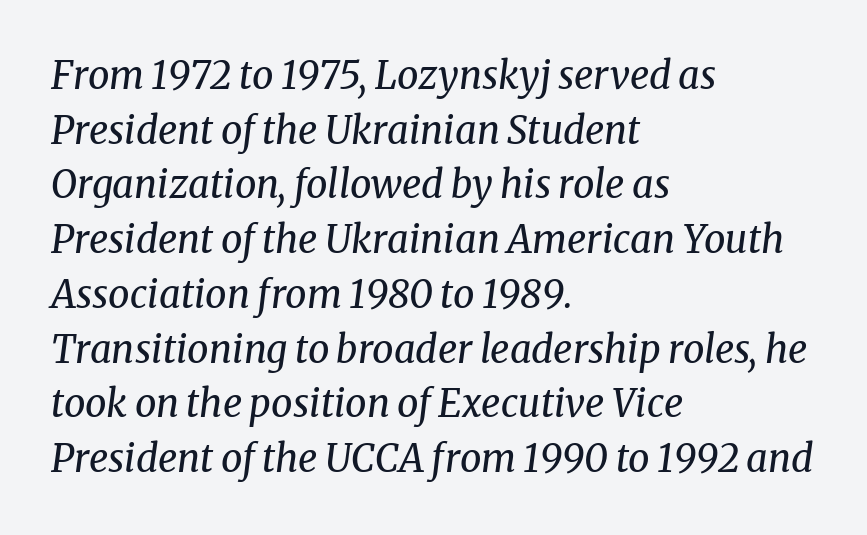
The image shows 38 px regular-weight serif type, italic (leaning right); set left-aligned, normal line spacing (1.44x), normal letter spacing, not underlined; medium stroke contrast and a medium x-height.
